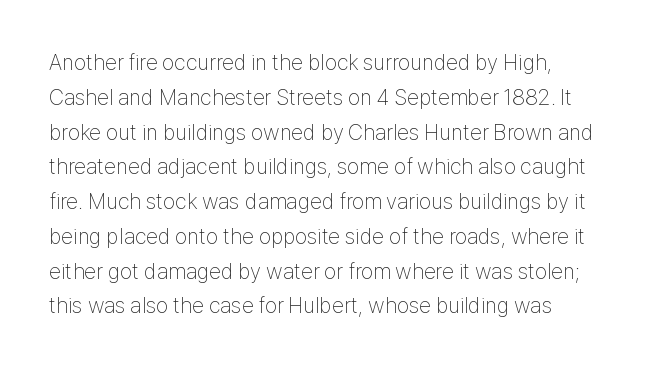
The image shows 22 px text type, upright; set left-aligned, normal line spacing (1.58x), normal letter spacing, not underlined.
